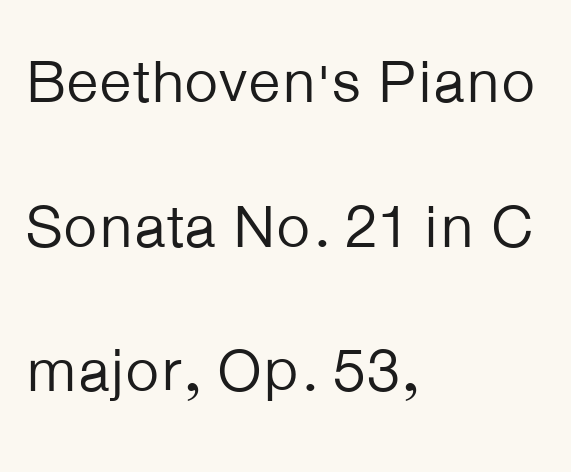
Q: Is the text bold? A: No.
Q: Is the text italic (slanted)? A: No, it is upright.
Q: Is the typeface a serif or a sans-serif typeface? A: Sans-serif.
Q: Is the text underlined? A: No.
Q: How is the paragraph aligned? A: Left-aligned.
Q: Is the spacing between letters normal or unusually wide? A: Normal.
Q: Is the spacing between lines tight, normal or loose? A: Loose.
Q: Width (condensed, normal, or wide)? A: Normal.
Q: Stroke contrast? A: Low.
Q: x-height? A: Medium.
Q: Monospaced? A: No.
